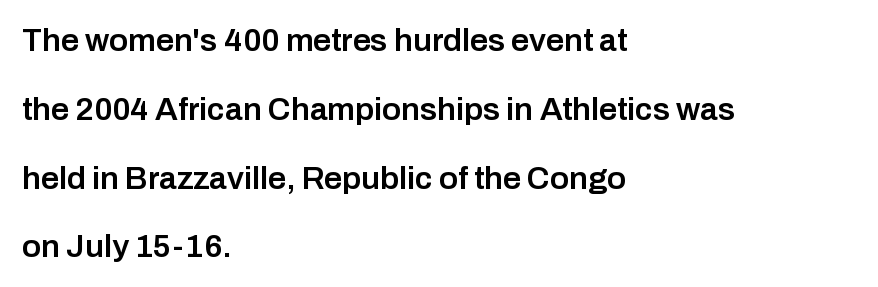
Q: Is the text bold? A: Semi-bold.
Q: Is the text italic (slanted)? A: No, it is upright.
Q: Is the typeface a serif or a sans-serif typeface? A: Sans-serif.
Q: Is the text underlined? A: No.
Q: How is the paragraph aligned? A: Left-aligned.
Q: Is the spacing between letters normal or unusually wide? A: Normal.
Q: Is the spacing between lines tight, normal or loose? A: Loose.
Q: Width (condensed, normal, or wide)? A: Normal.
Q: Stroke contrast? A: Low.
Q: x-height? A: Medium.
Q: Monospaced? A: No.
